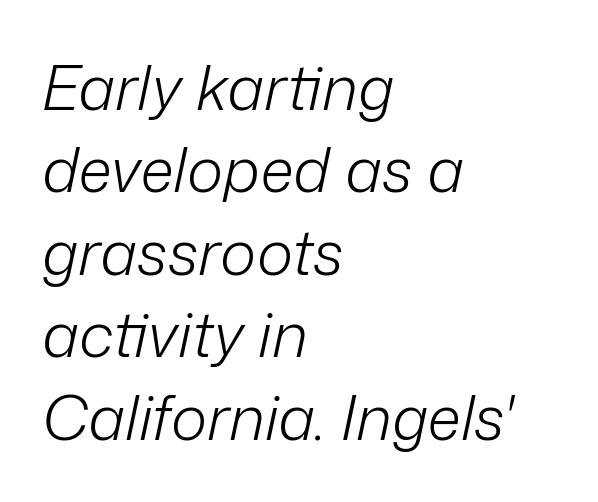
Q: Is the text bold? A: No.
Q: Is the text italic (slanted)? A: Yes, it leans right by about 12 degrees.
Q: Is the text underlined? A: No.
Q: How is the paragraph aligned? A: Left-aligned.
Q: Is the spacing between letters normal or unusually wide? A: Normal.
Q: Is the spacing between lines tight, normal or loose? A: Normal.
Q: Width (condensed, normal, or wide)? A: Normal.
Q: Stroke contrast? A: Low.
Q: x-height? A: Medium.
Q: Monospaced? A: No.
